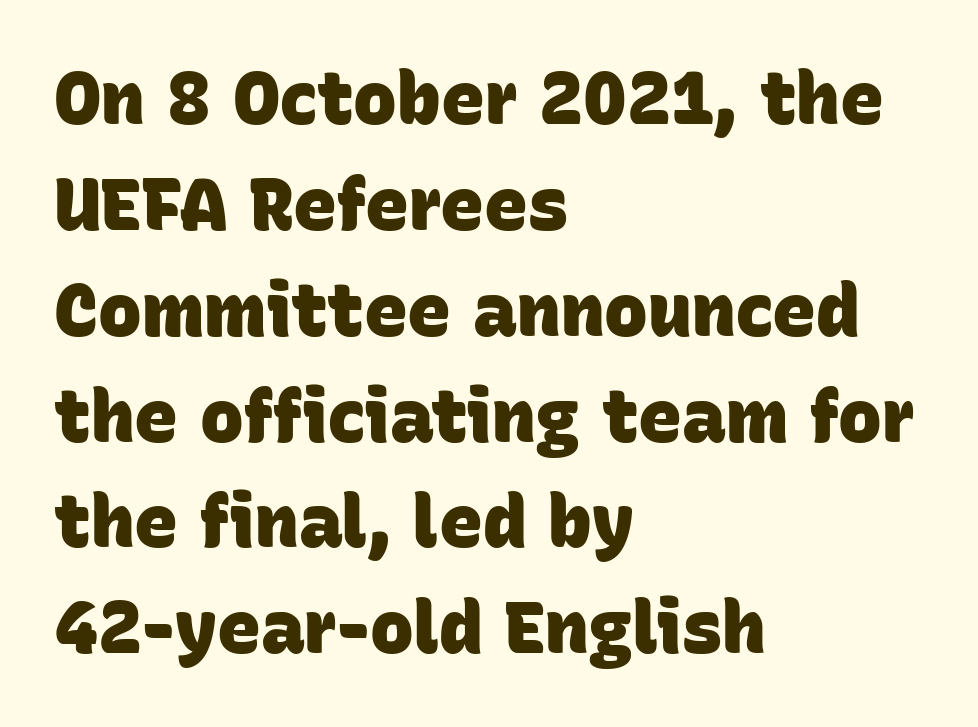
Tracking value appears to be zero — textbook default spacing. Underline: absent. Varying glyph widths throughout — classic text-font behaviour. In terms of leading, this rendering sits right in the middle. This sample uses a sans-serif face. Where is the straight margin? On the left.
